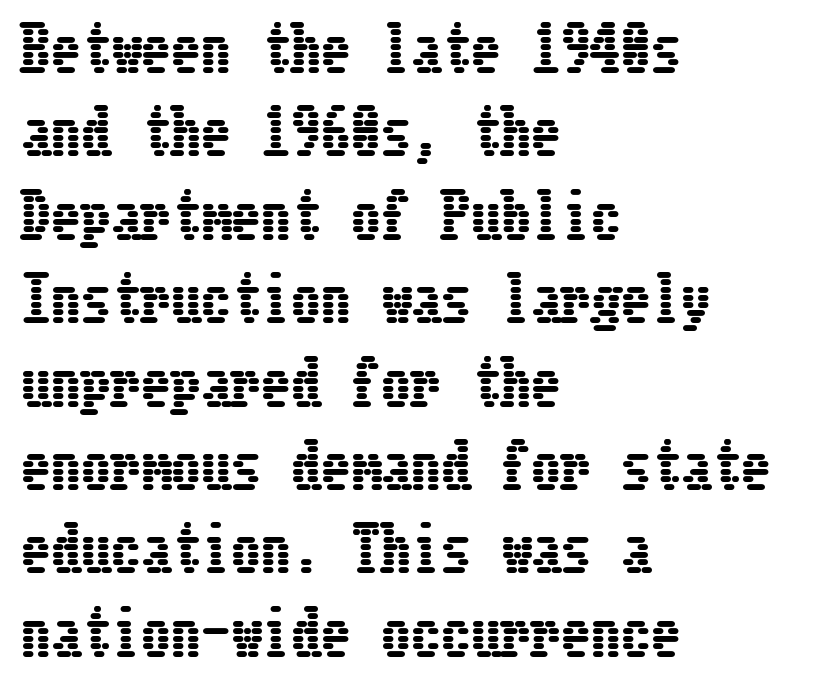
A typesetter would call this leading conventional body-copy spacing. How are the letters spaced? Ordinarily, with no added tracking. These lines stack with their left ends in a neat column. Unmarked baselines from the first word to the last. You can tell it's not italic because the verticals are truly vertical.
